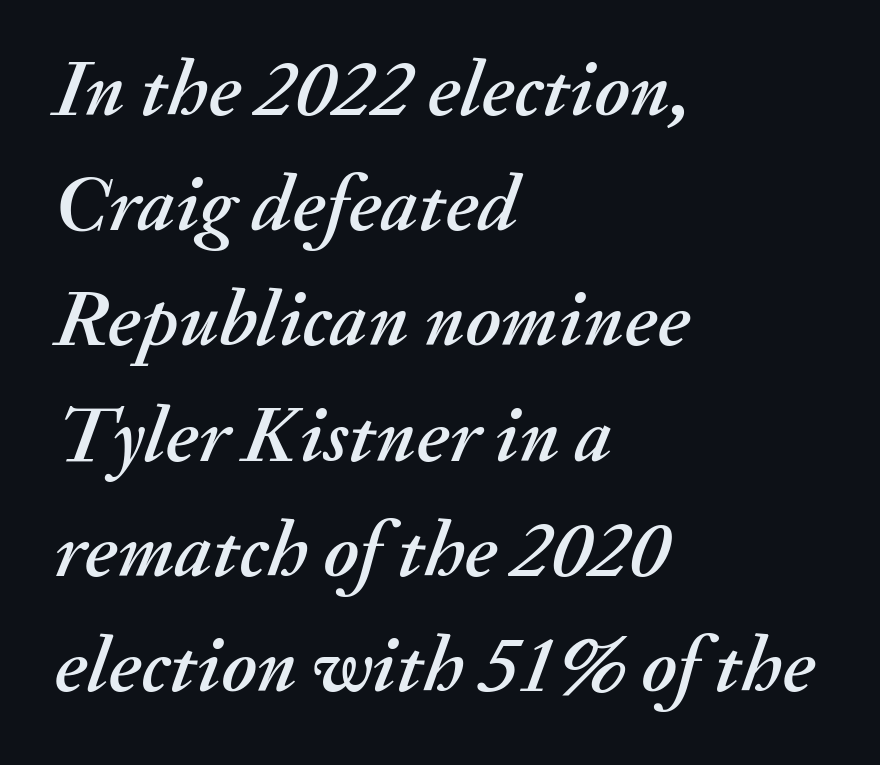
These lines are set flush left with a ragged right edge. These lines were composed using italics. Reading down the column, the eye jumps a familiar distance to each next line. Compared with typical body copy, the letter spacing here is the same. Is this a fixed-width face? No — the glyphs have proportional, varying widths. The space beneath each line is pristine and unruled.
